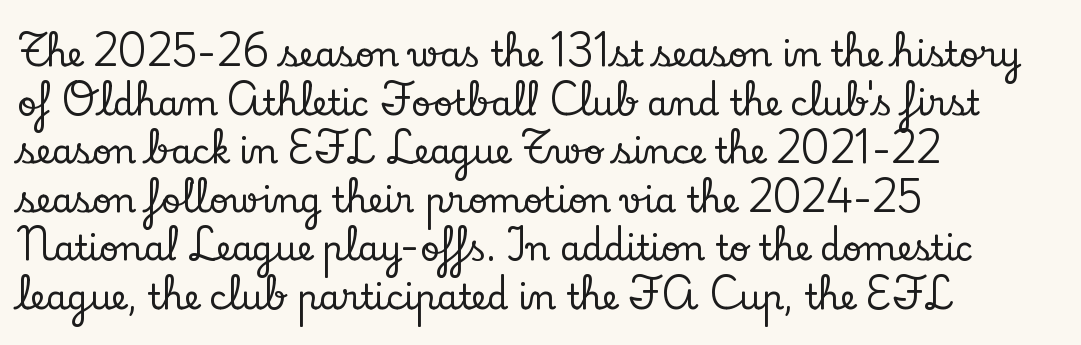
Q: Is the text italic (slanted)? A: No, it is upright.
Q: Is the typeface a serif or a sans-serif typeface? A: Serif.
Q: Is the text underlined? A: No.
Q: How is the paragraph aligned? A: Left-aligned.
Q: Is the spacing between letters normal or unusually wide? A: Normal.
Q: Is the spacing between lines tight, normal or loose? A: Normal.
Q: Width (condensed, normal, or wide)? A: Normal.
Q: Stroke contrast? A: Low.
Q: x-height? A: Small.
Q: Monospaced? A: No.
